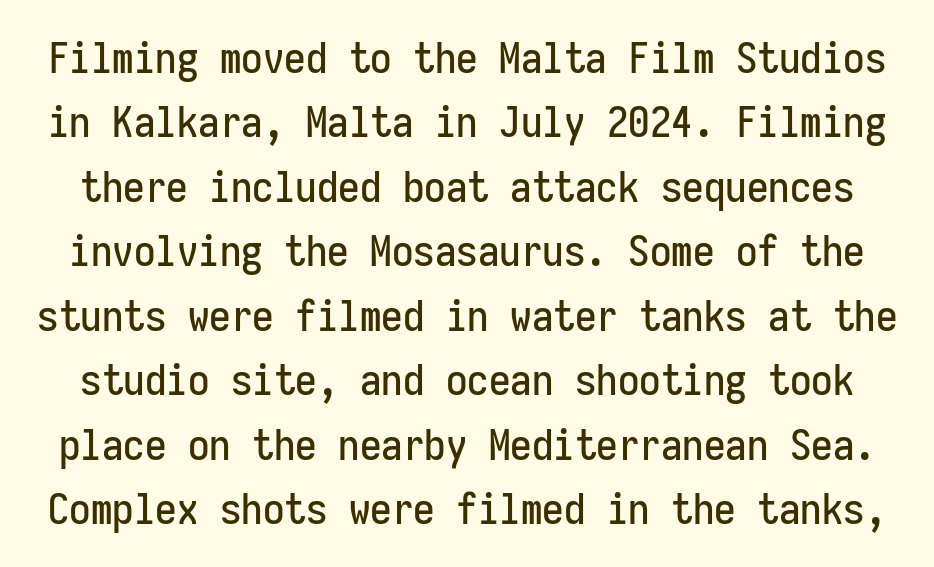
{"serif": "no", "italic": "no", "width": "condensed", "stroke_contrast": "low", "x_height": "medium", "monospaced": "yes", "underline": "no", "line_spacing": "normal", "line_spacing_ratio": 1.5, "letter_spacing": "normal", "letter_spacing_em": 0.0, "glyph_px": 43}
